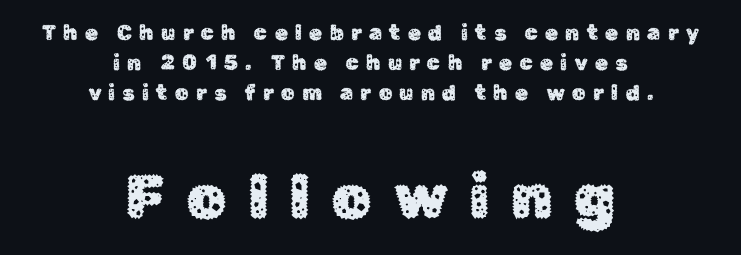
The paragraph shown floats in the horizontal middle. The specimen reads as upright at a glance. The passage shown has open, widely tracked lettering throughout. The more generous point size was reserved for the lower chunk. In terms of leading, this rendering sits right in the middle.
